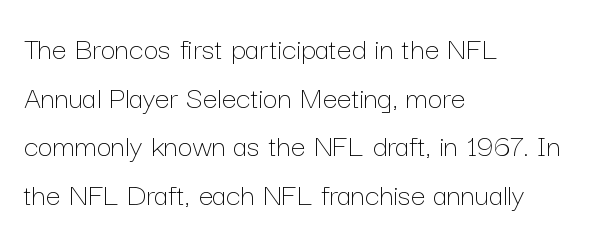
Each stroke keeps to a modest, everyday thickness or less. Designer's note — italics off, roman on. Character widths vary here, with narrow letters taking less room than wide ones. The line texture is even and compact thanks to regular tracking.
